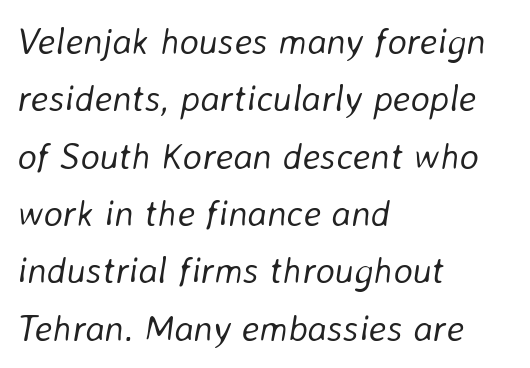
The typography opts for an oblique posture over an upright one. The strip under each line holds only bare page. Students, note that the glyphs here touch the page at normal intervals. Stems and bowls with no extra thickness — not bold. The typesetter chose a ragged-right arrangement here.
